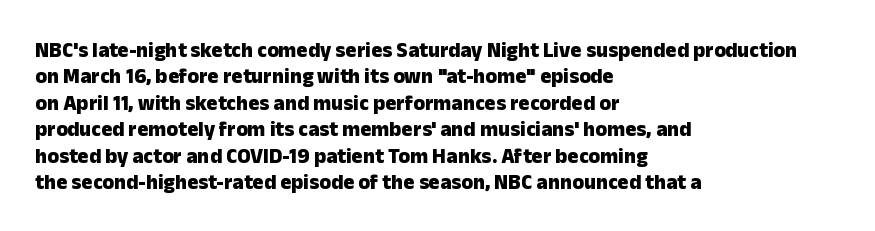
What weight is shown? A full bold with thick strokes. The lettering holds an erect, upright posture throughout. Plain, unruled lines of type. The rendering keeps characters at their native spacing. Leading: standard.
